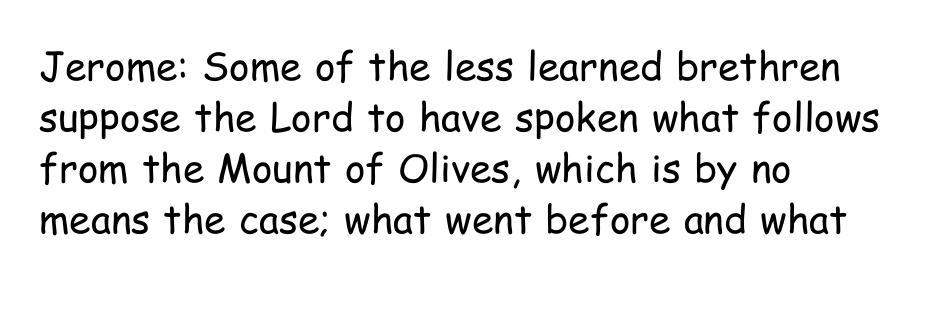
Quick note: not italic, upright. Proportional: the letters do not fall into vertical columns. The rag falls on the right side of this text block. Leading matches the norm, producing a regular column. Does extra space separate the letters? No, they use regular spacing.
